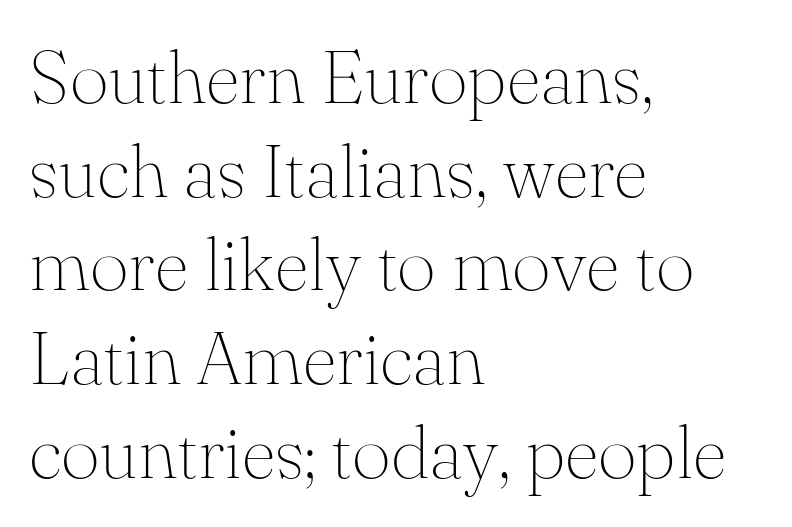
Notice how the stems are strictly vertical — no italics here. Students, observe: this is what conventionally led text looks like. Small tapered or slab feet sit at the stroke ends, so this counts as serif. Counters stay open thanks to moderate or lighter strokes.
